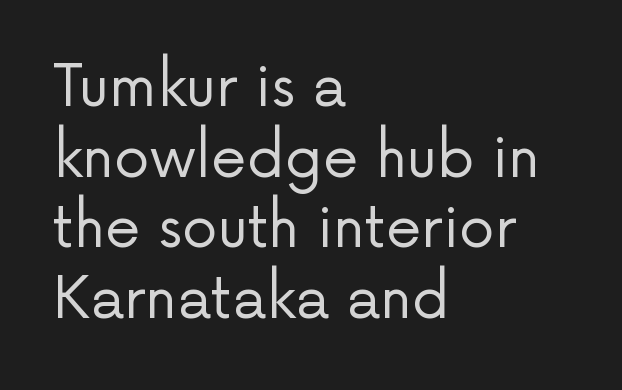
The image shows 57 px regular-weight sans-serif type, upright; set left-aligned, line spacing 1.24x, normal letter spacing, not underlined; low stroke contrast and a medium x-height.
